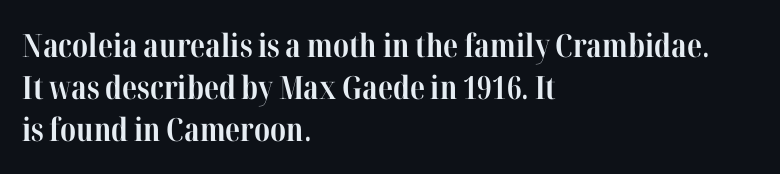
Q: Is the text bold? A: Yes.
Q: Is the text italic (slanted)? A: No, it is upright.
Q: Is the typeface a serif or a sans-serif typeface? A: Serif.
Q: Is the text underlined? A: No.
Q: How is the paragraph aligned? A: Left-aligned.
Q: Is the spacing between letters normal or unusually wide? A: Normal.
Q: Is the spacing between lines tight, normal or loose? A: Normal.
Q: Width (condensed, normal, or wide)? A: Condensed.
Q: Stroke contrast? A: High.
Q: x-height? A: Medium.
Q: Monospaced? A: No.
